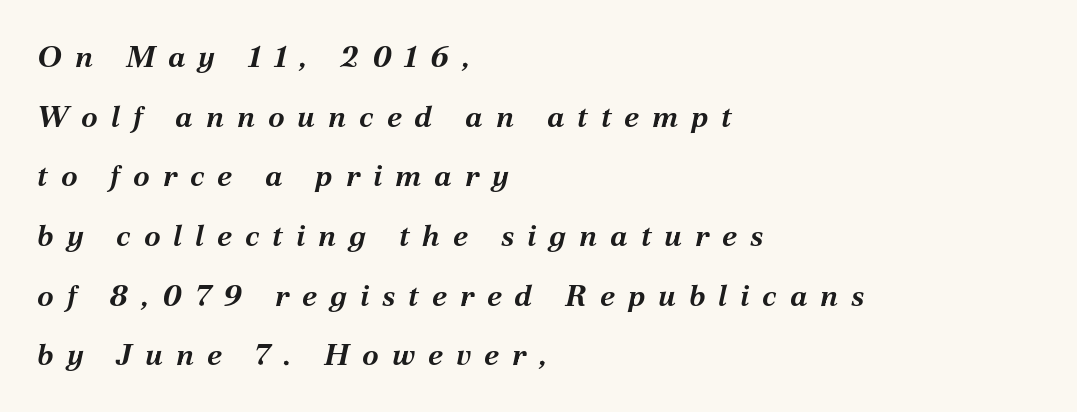
The image shows 30 px bold type, italic (leaning right); set left-aligned, loose line spacing (1.99x), unusually wide letter spacing (+0.43 em), not underlined; medium stroke contrast and a medium x-height.
